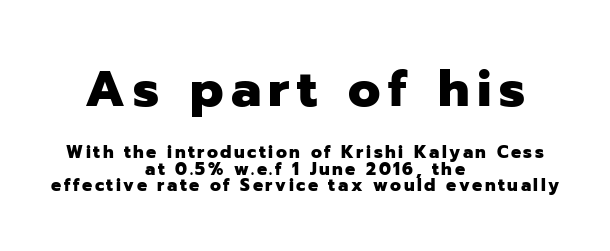
If you measured baseline to baseline, you'd find a short distance. A typesetter would call this proportional, since set widths differ per character. The block sitting higher on the canvas is the one with enlarged characters. No word sits above an underline. Are there feet on the stems? There aren't — it's a sans.
